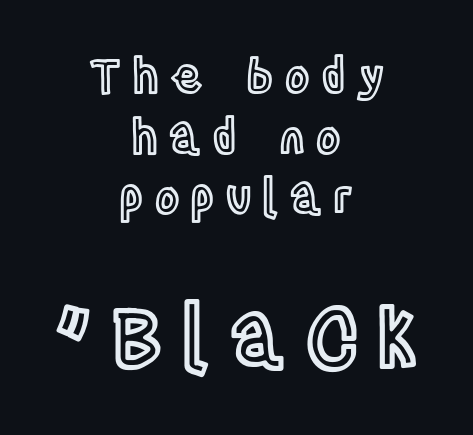
Characters follow at a spacing far wider than the type designer built in. Horizontally, the lines are justified to the midpoint only. Descenders are the only things crossing below the line. Looks like regular typesetting: each glyph gets only the width it needs.
